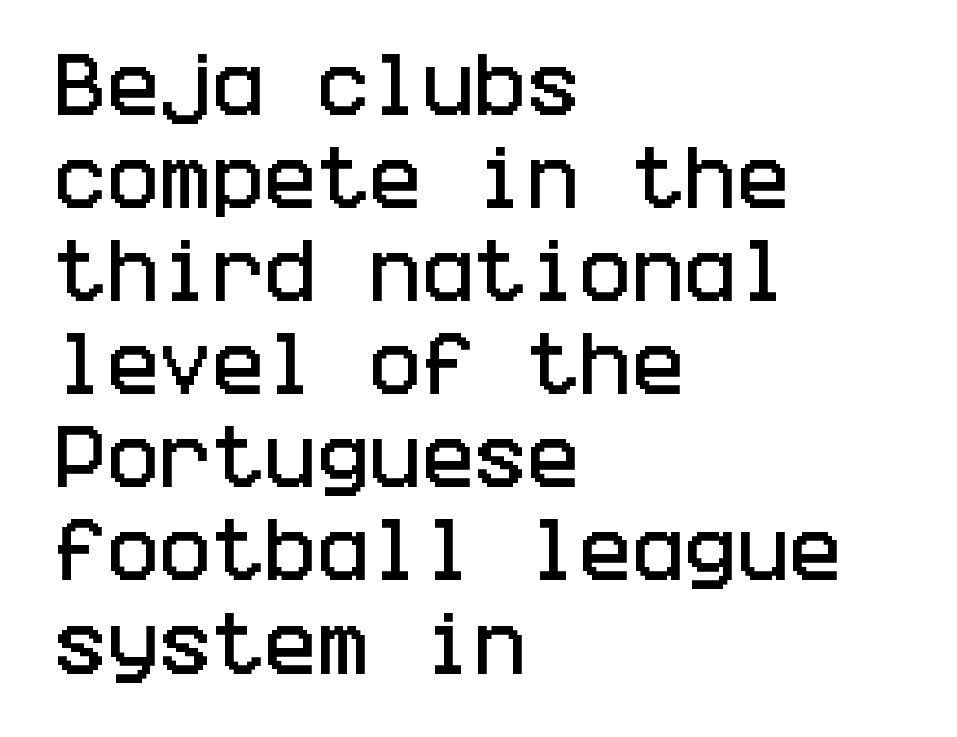
{"serif": "no", "italic": "no", "width": "condensed", "stroke_contrast": "low", "x_height": "large", "underline": "no", "align": "left", "line_spacing": "normal", "line_spacing_ratio": 1.33, "letter_spacing": "normal", "letter_spacing_em": 0.0, "glyph_px": 70}
